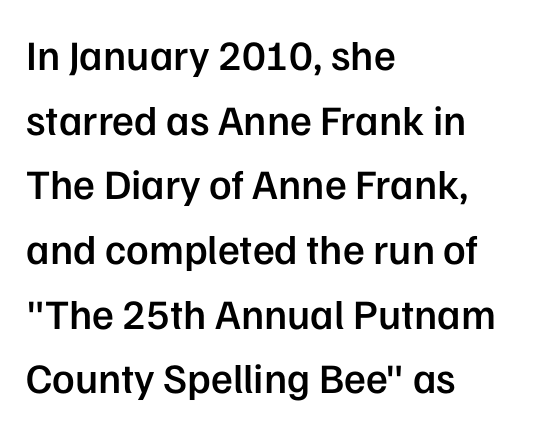
{"serif": "no", "italic": "no", "bold": "semi", "weight": "semibold", "width": "normal", "stroke_contrast": "low", "x_height": "medium", "monospaced": "no", "underline": "no", "align": "left", "line_spacing": "normal", "line_spacing_ratio": 1.54, "letter_spacing": "normal", "letter_spacing_em": 0.0, "glyph_px": 42}
